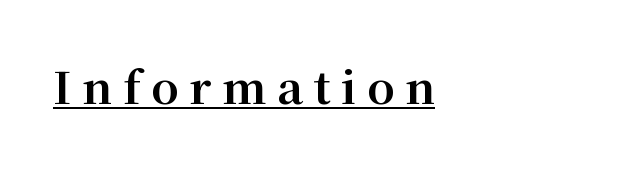
{"serif": "yes", "italic": "no", "bold": "yes", "weight": "bold", "width": "normal", "stroke_contrast": "medium", "x_height": "medium", "monospaced": "no", "underline": "yes", "align": "left", "letter_spacing": "wide", "letter_spacing_em": 0.24, "glyph_px": 44}
